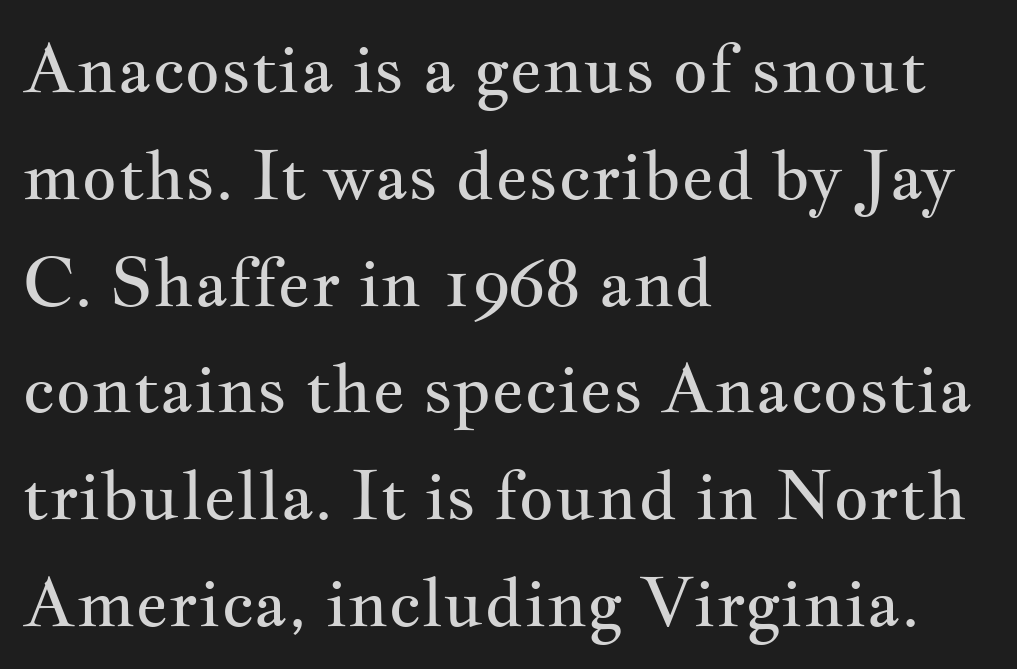
Unmarked baselines from the first word to the last. Vertical stems look standard width or narrower in stroke. Note the varied advance widths — an 'i' is clearly narrower than an 'm'. The rendering uses a moderate line-height, typical for paragraphs. The paragraph has a hard left edge and a soft right edge. The passage shown is typeset with a serif family.
